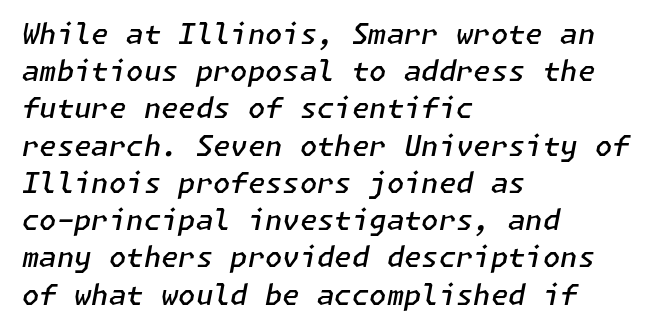
Q: Is the text bold? A: Semi-bold.
Q: Is the text italic (slanted)? A: Yes, it leans right by about 11 degrees.
Q: Is the text underlined? A: No.
Q: How is the paragraph aligned? A: Left-aligned.
Q: Is the spacing between letters normal or unusually wide? A: Normal.
Q: Is the spacing between lines tight, normal or loose? A: Normal.
Q: Width (condensed, normal, or wide)? A: Normal.
Q: Stroke contrast? A: Low.
Q: x-height? A: Medium.
